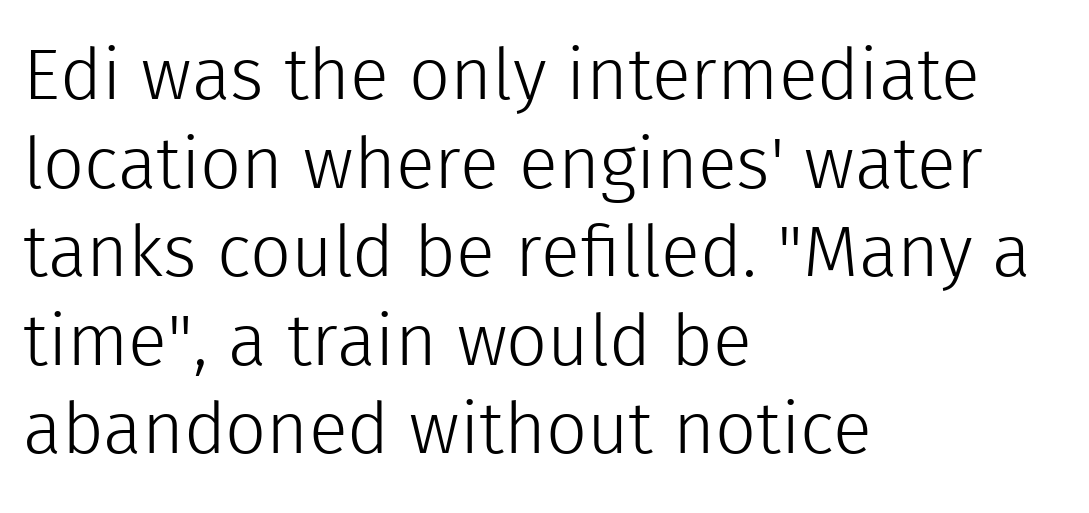
{"serif": "no", "italic": "no", "bold": "no", "weight": "light", "width": "normal", "x_height": "medium", "monospaced": "no", "underline": "no", "align": "left", "line_spacing_ratio": 1.23, "letter_spacing": "normal", "letter_spacing_em": 0.0, "glyph_px": 72}
